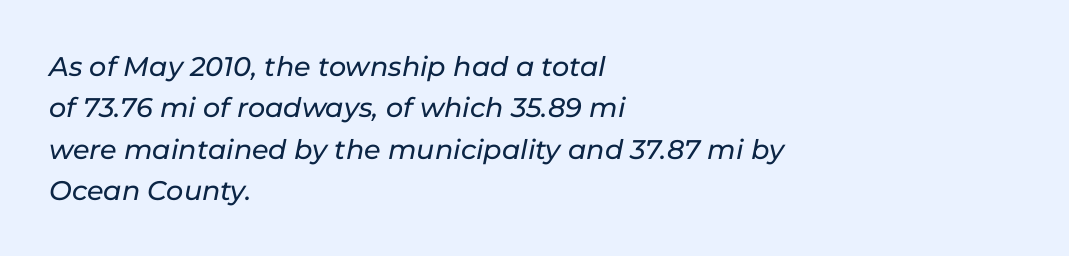
{"italic": "yes", "lean": "right", "slant_degrees": 11, "underline": "no", "align": "left", "line_spacing": "normal", "line_spacing_ratio": 1.53, "letter_spacing": "normal", "letter_spacing_em": 0.0, "glyph_px": 27}
